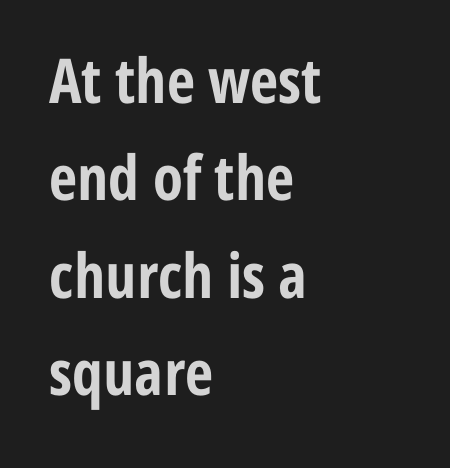
{"serif": "no", "italic": "no", "bold": "yes", "weight": "bold", "width": "condensed", "stroke_contrast": "low", "x_height": "medium", "monospaced": "no", "underline": "no", "align": "left", "line_spacing": "normal", "line_spacing_ratio": 1.57, "letter_spacing": "normal", "letter_spacing_em": 0.0, "glyph_px": 62}
